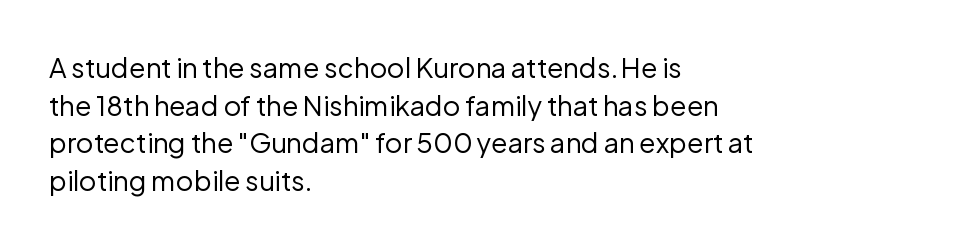
The image shows 27 px text type, upright; set left-aligned, normal line spacing (1.39x), normal letter spacing, not underlined.
